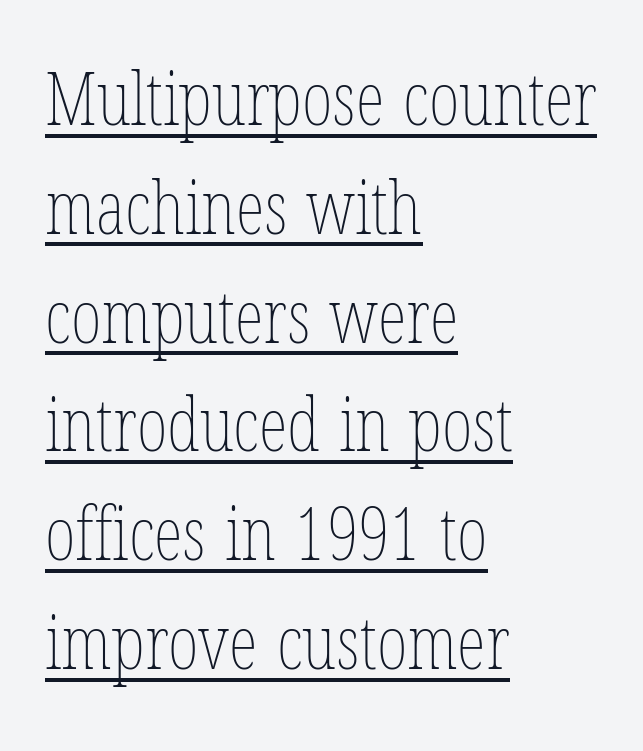
A baseline rule has been typeset under these characters. Upright lettering throughout. What stands out about the letter spacing? Nothing — it is the standard amount. Unbolded letterforms with no extra heft. Think of a printed novel: that variable character pitch is what you see here.
